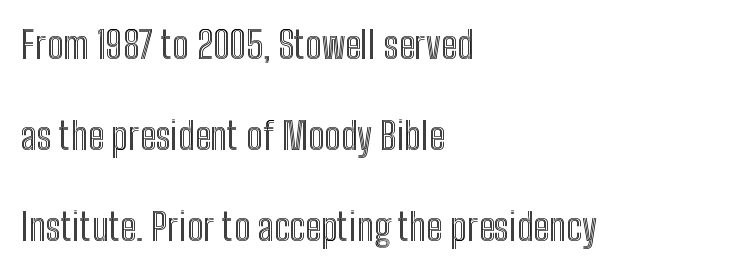
Q: Is the text italic (slanted)? A: No, it is upright.
Q: Is the text underlined? A: No.
Q: How is the paragraph aligned? A: Left-aligned.
Q: Is the spacing between letters normal or unusually wide? A: Normal.
Q: Is the spacing between lines tight, normal or loose? A: Loose.
Q: Width (condensed, normal, or wide)? A: Condensed.
Q: x-height? A: Medium.
Q: Monospaced? A: No.
